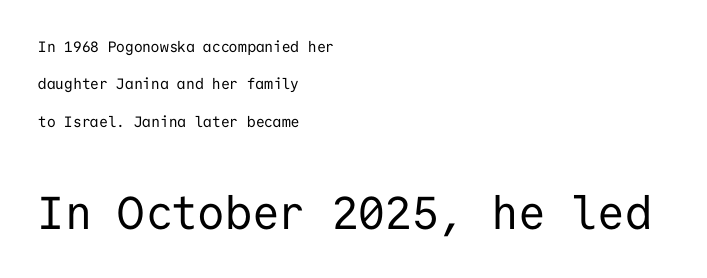
The image shows 46 px regular-weight sans-serif type, upright, monospaced; set left-aligned, loose line spacing (2.5x), normal letter spacing, not underlined; the second (bottom) block is 3.07x larger; low stroke contrast and a medium x-height.
